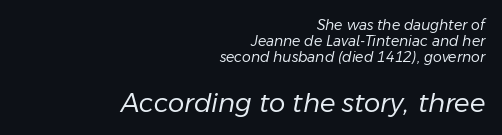
{"italic": "yes", "lean": "right", "slant_degrees": 11, "bold": "no", "underline": "no", "align": "right", "line_spacing_ratio": 1.16, "letter_spacing": "normal", "letter_spacing_em": 0.0, "larger_block": "second", "size_ratio": 1.86, "glyph_px": 26}
